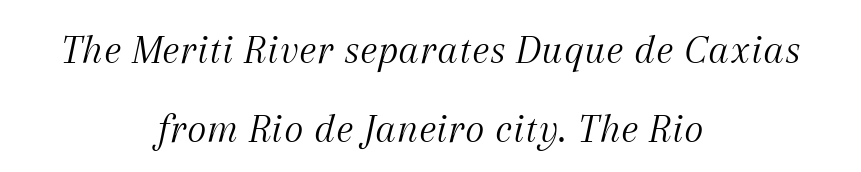
Look at the bottom of the vertical strokes: they flare into serifs here. This rendering uses center alignment, leaving both contours irregular but symmetric. Here the designer chose a conventional face with non-uniform glyph widths. The line texture is even and compact thanks to regular tracking. Every character sits at an angle, as italics do.
